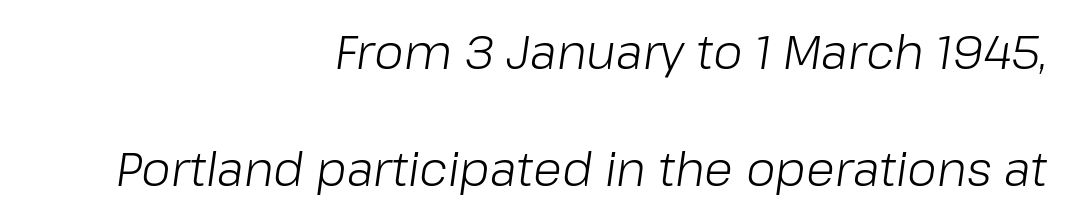
{"italic": "yes", "lean": "right", "slant_degrees": 8, "bold": "no", "weight": "light", "width": "normal", "stroke_contrast": "low", "x_height": "medium", "monospaced": "no", "underline": "no", "align": "right", "line_spacing": "loose", "line_spacing_ratio": 2.49, "letter_spacing": "normal", "letter_spacing_em": 0.0, "glyph_px": 47}
